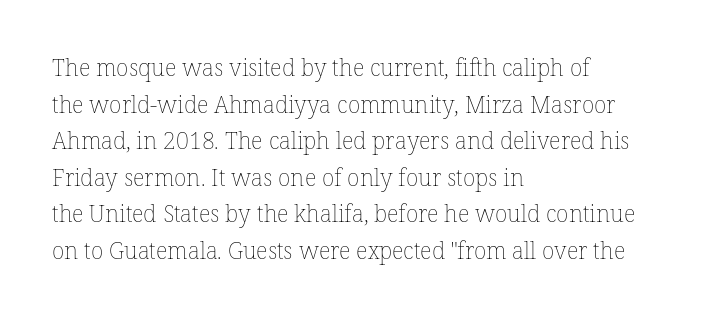
{"italic": "no", "bold": "no", "underline": "no", "align": "left", "line_spacing": "normal", "line_spacing_ratio": 1.59, "letter_spacing": "normal", "letter_spacing_em": 0.0, "glyph_px": 23}
